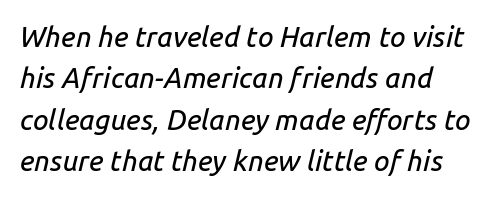
{"italic": "yes", "lean": "right", "slant_degrees": 14, "width": "normal", "stroke_contrast": "low", "x_height": "medium", "monospaced": "no", "underline": "no", "align": "left", "line_spacing": "normal", "line_spacing_ratio": 1.48, "letter_spacing": "normal", "letter_spacing_em": 0.0, "glyph_px": 28}
